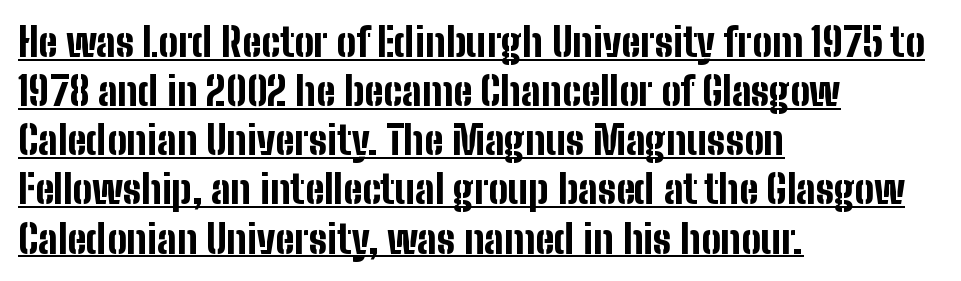
The image shows 39 px bold, condensed sans-serif type, upright; set left-aligned, normal line spacing (1.26x), normal letter spacing, underlined; low stroke contrast and a medium x-height.
